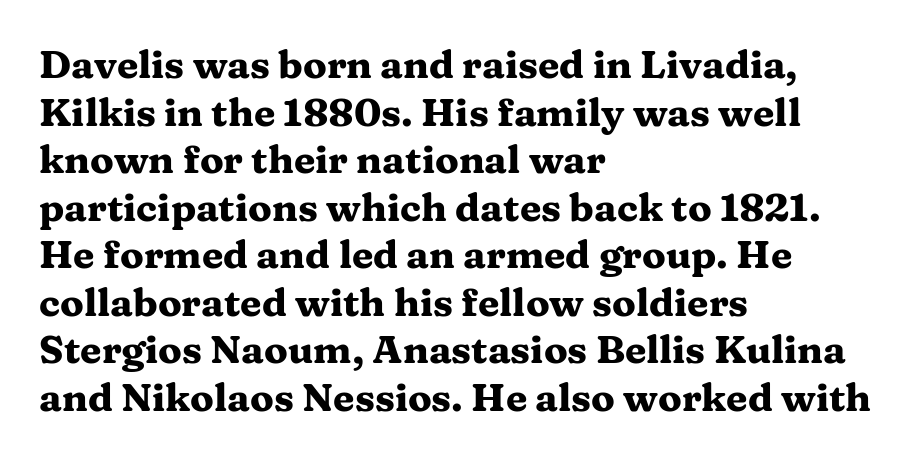
Q: Is the text bold? A: Yes.
Q: Is the text italic (slanted)? A: No, it is upright.
Q: Is the typeface a serif or a sans-serif typeface? A: Serif.
Q: Is the text underlined? A: No.
Q: How is the paragraph aligned? A: Left-aligned.
Q: Is the spacing between letters normal or unusually wide? A: Normal.
Q: Width (condensed, normal, or wide)? A: Wide.
Q: Stroke contrast? A: Medium.
Q: x-height? A: Medium.
Q: Monospaced? A: No.
